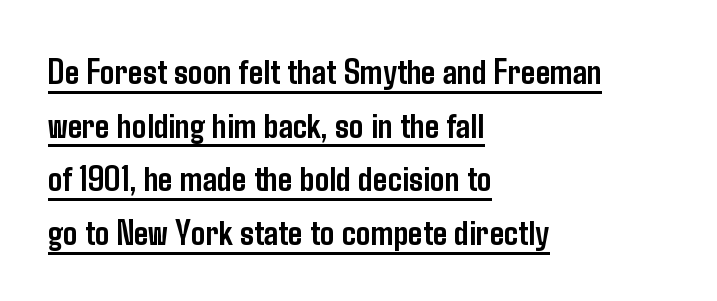
The image shows 36 px semibold, condensed sans-serif type, upright; set left-aligned, normal line spacing (1.49x), normal letter spacing, underlined; low stroke contrast and a medium x-height.
